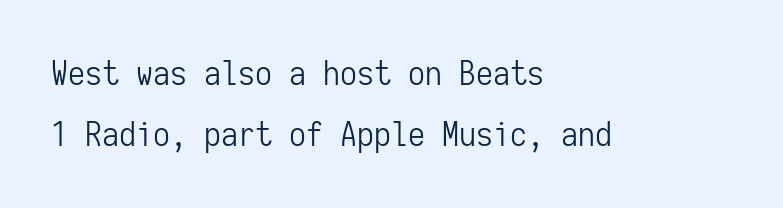
The image shows 34 px light, condensed sans-serif type, upright, monospaced; set left-aligned, line spacing 1.8x, normal letter spacing, not underlined; low stroke contrast and a medium x-height.
